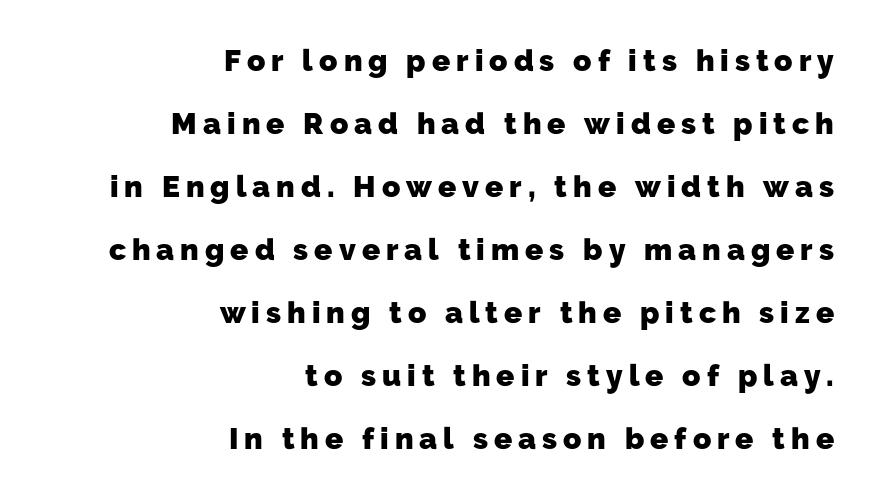
Look at the stroke-to-counter ratio: heavy, a bold. A typesetter would call this proportional, since set widths differ per character. Quick note: interline space is abundant. Compared with typical body copy, the letter spacing here is much looser. Letterform terminals end flat and unadorned throughout the passage.
